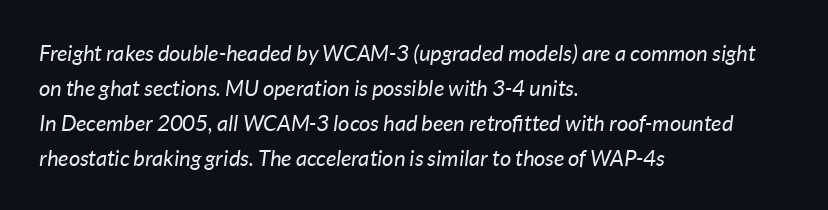
The image shows 22 px text type, italic (leaning right); set left-aligned, normal line spacing (1.59x), normal letter spacing, not underlined.
